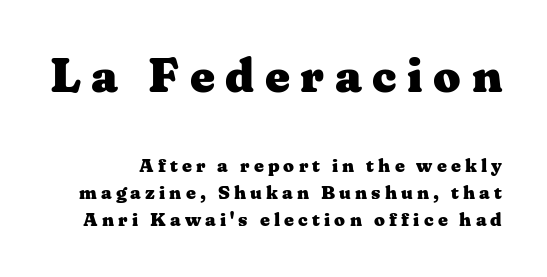
Proportional: the letters do not fall into vertical columns. In terms of leading, this rendering sits right in the middle. Students, note that the glyphs here are deliberately spaced far apart. The strip under each line holds only bare page. The typography opts for an upright posture over an oblique one.
